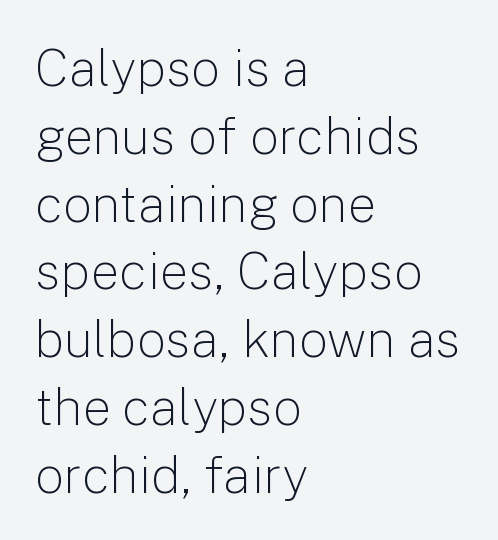
Q: Is the text bold? A: No.
Q: Is the text italic (slanted)? A: No, it is upright.
Q: Is the typeface a serif or a sans-serif typeface? A: Sans-serif.
Q: Is the text underlined? A: No.
Q: How is the paragraph aligned? A: Left-aligned.
Q: Is the spacing between letters normal or unusually wide? A: Normal.
Q: Is the spacing between lines tight, normal or loose? A: Normal.
Q: Width (condensed, normal, or wide)? A: Normal.
Q: Stroke contrast? A: Low.
Q: x-height? A: Medium.
Q: Monospaced? A: No.
